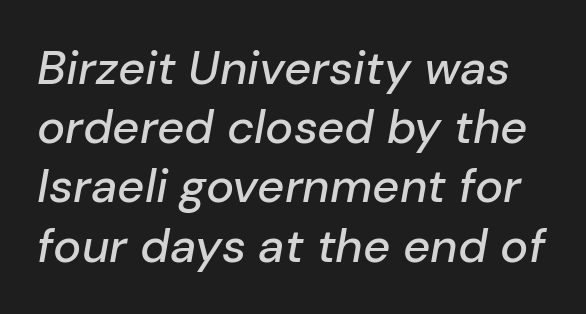
Letters rest on an invisible, unmarked baseline. These lines are rendered in a variable-pitch font. Spacing between characters is what you'd get straight out of the box. Italic? Definitely — the glyphs are oblique. The rendering uses a moderate line-height, typical for paragraphs.
